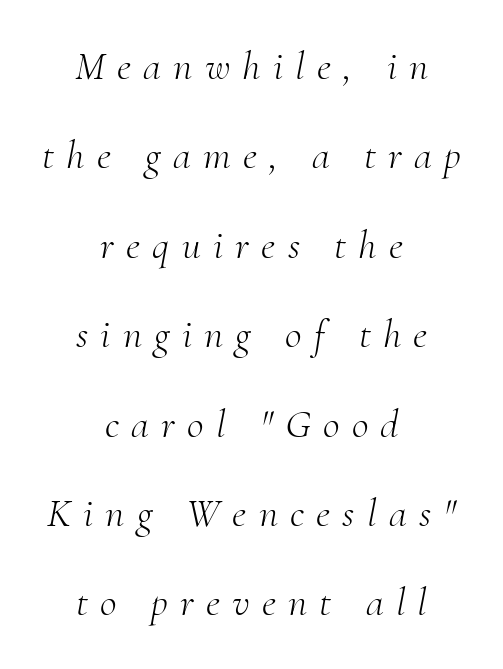
{"serif": "yes", "italic": "yes", "lean": "right", "slant_degrees": 10, "bold": "no", "weight": "light", "width": "normal", "stroke_contrast": "medium", "x_height": "small", "monospaced": "no", "underline": "no", "align": "center", "line_spacing": "loose", "line_spacing_ratio": 2.18, "letter_spacing": "wide", "letter_spacing_em": 0.3, "glyph_px": 41}
